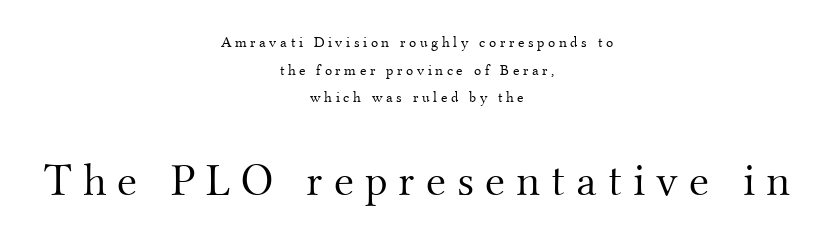
Characters remain perfectly vertical along every line. Here the glyphs are tracked loosely, breaking word shapes into spaced letters. Letterform terminals end in serifs throughout the passage. The baseline area is clear. The lines are quadded center.
